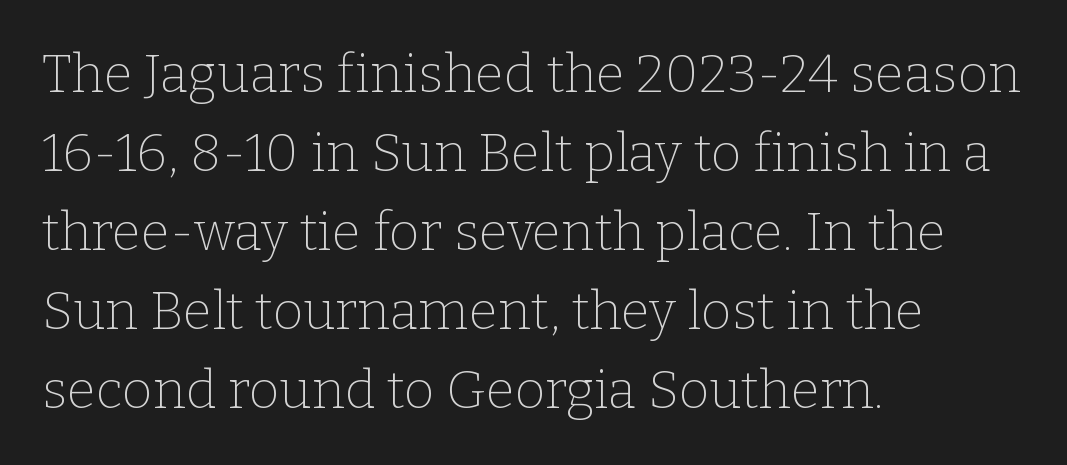
The rendering uses a moderate line-height, typical for paragraphs. No chunkiness to these letters — they're not bold. The baseline area is clear. The passage shown has conventional tracking throughout. Characters remain perfectly vertical along every line. Caption: multi-line text, flush left, ragged right.
